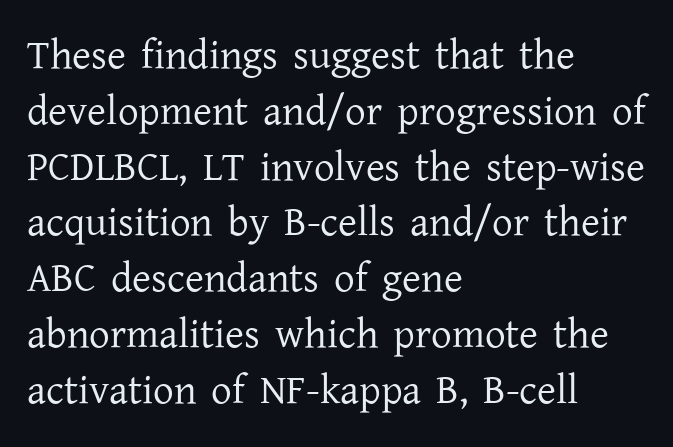
A quiet, ordinary-to-light weight characterises the typeface. Here the designer chose a conventional face with non-uniform glyph widths. Each new line begins a customary step beneath the previous one. The text was rendered using a seriffed face with decorative stroke endings. This rendering leaves character spacing at its baseline value.
